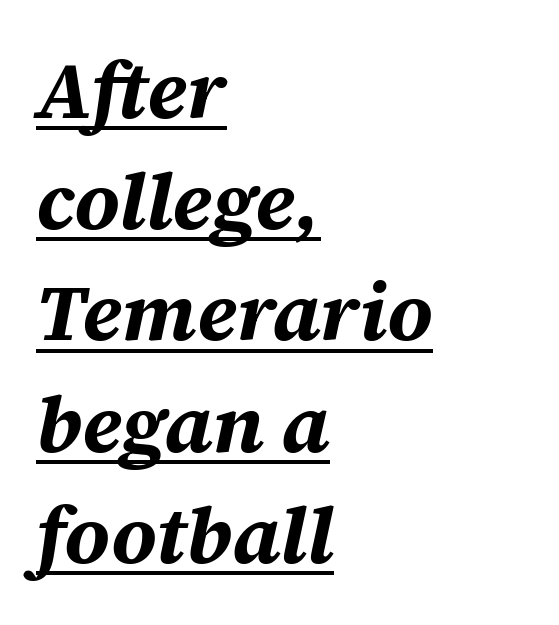
Here the designer chose a conventional face with non-uniform glyph widths. Students, observe the line beneath the letters — that is underlining. Is there much room between lines? A standard amount, neither cramped nor airy. Does the copy run flush right? No — it runs flush left. Typesetter's note: full bold, strokes at maximum text heaviness.
